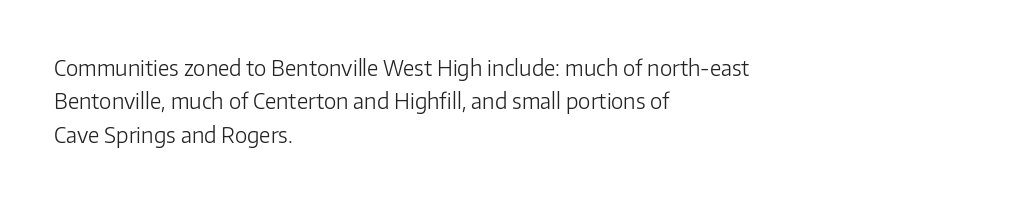
{"italic": "no", "bold": "no", "underline": "no", "align": "left", "line_spacing": "normal", "line_spacing_ratio": 1.59, "letter_spacing": "normal", "letter_spacing_em": 0.0, "glyph_px": 21}
